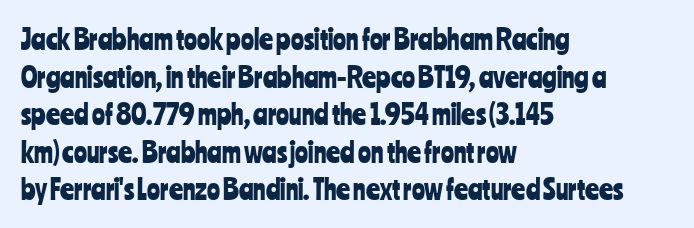
Plain, unruled lines of type. The lines in this sample share a left origin and differ only in where they stop. The specimen reads as upright at a glance. Letter spacing: default. If you measured baseline to baseline, you'd find a middling distance.
